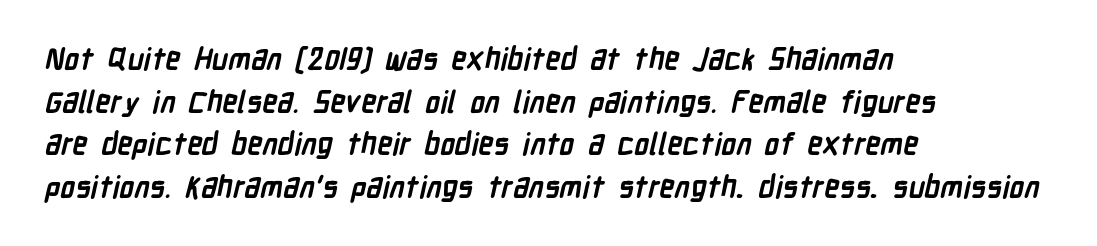
I'd describe the lettering as bold — thick and assertive. Check the space under the baseline: it is left empty. This rendering employs a face without finishing strokes, i.e., a sans-serif. Rows of type keep a routine distance in the vertical direction.
